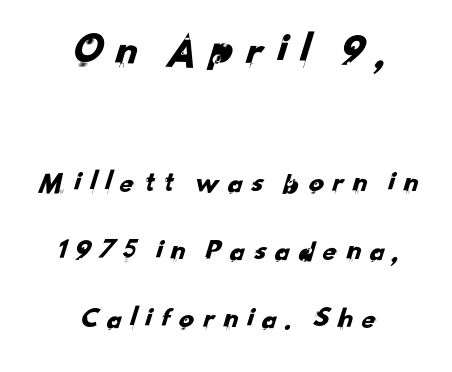
Regarding leading, the lines here are spaced well apart. The letters in the upper block stand taller than those in the block below. The area under the type is left untouched. You can tell from the bare stems that sans-serif type was used.
